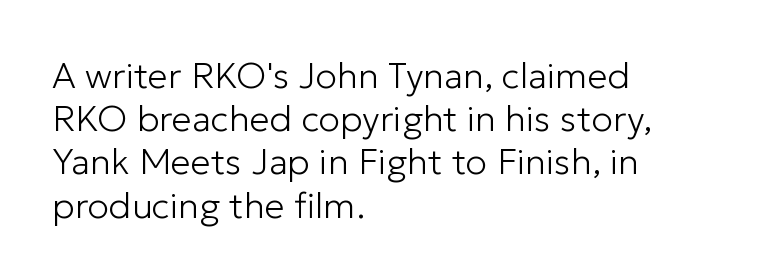
Q: Is the text bold? A: No.
Q: Is the text italic (slanted)? A: No, it is upright.
Q: Is the typeface a serif or a sans-serif typeface? A: Sans-serif.
Q: Is the text underlined? A: No.
Q: How is the paragraph aligned? A: Left-aligned.
Q: Is the spacing between letters normal or unusually wide? A: Normal.
Q: Width (condensed, normal, or wide)? A: Normal.
Q: Stroke contrast? A: Low.
Q: x-height? A: Medium.
Q: Monospaced? A: No.
